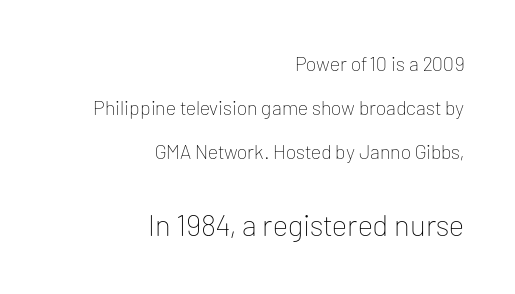
Designer's note — italics off, roman on. The text was rendered using a sans face with plain stroke endings. Counters stay open thanks to moderate or lighter strokes. There is no visible air inserted between adjacent glyphs. Type without underlining. The face used here appears at its bigger size in the lower chunk.
